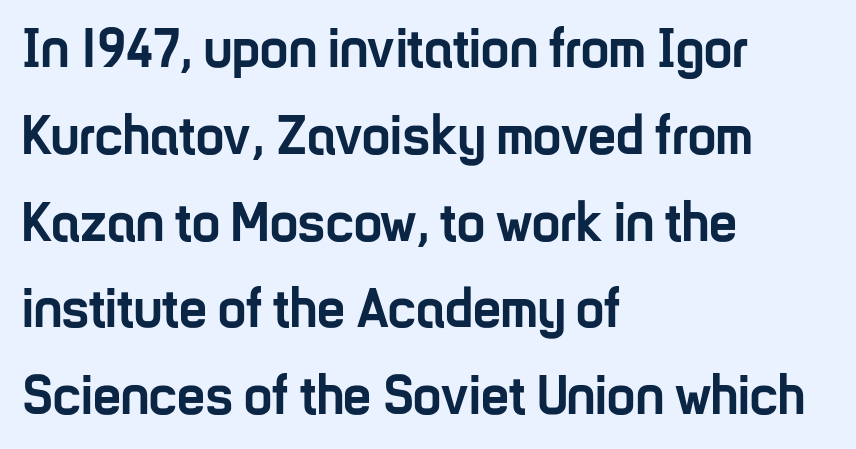
{"serif": "no", "italic": "no", "bold": "yes", "weight": "semibold", "width": "condensed", "stroke_contrast": "low", "x_height": "medium", "monospaced": "no", "underline": "no", "align": "left", "line_spacing": "normal", "line_spacing_ratio": 1.55, "letter_spacing": "normal", "letter_spacing_em": 0.0, "glyph_px": 56}
